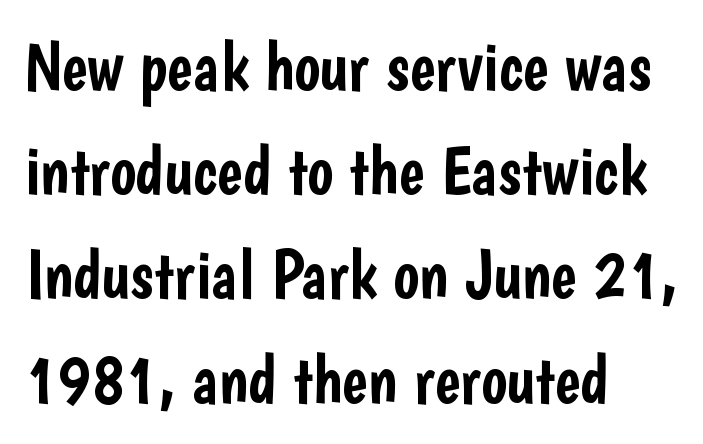
The image shows 69 px condensed sans-serif type, upright; set left-aligned, normal line spacing (1.51x), normal letter spacing, not underlined; low stroke contrast and a medium x-height.
